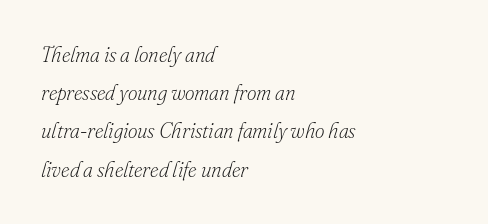
{"italic": "yes", "lean": "right", "slant_degrees": 16, "bold": "no", "underline": "no", "align": "left", "line_spacing_ratio": 1.82, "letter_spacing": "normal", "letter_spacing_em": 0.0, "glyph_px": 21}
